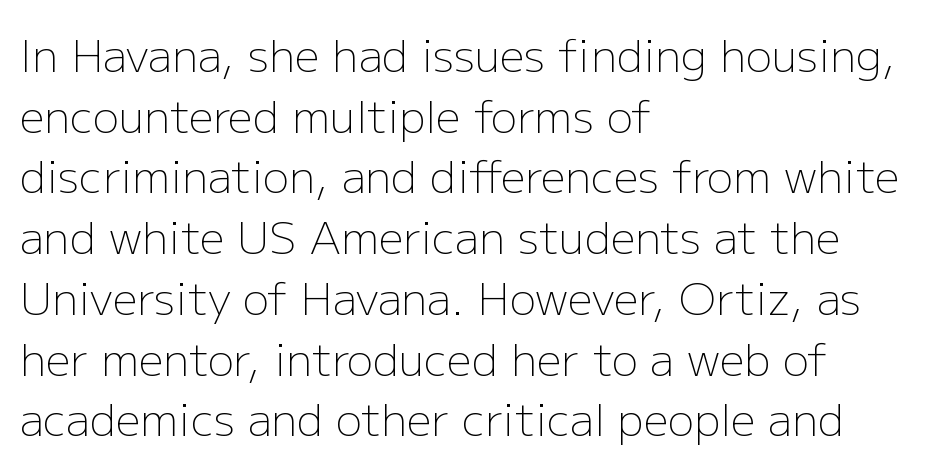
Horizontal alignment here is leftward, the default for most running prose. To sum up the face: it is a sans, with no serifs. The face looks like a standard text weight, possibly lighter. This rendering leaves character spacing at its baseline value. Character widths vary here, with narrow letters taking less room than wide ones.
